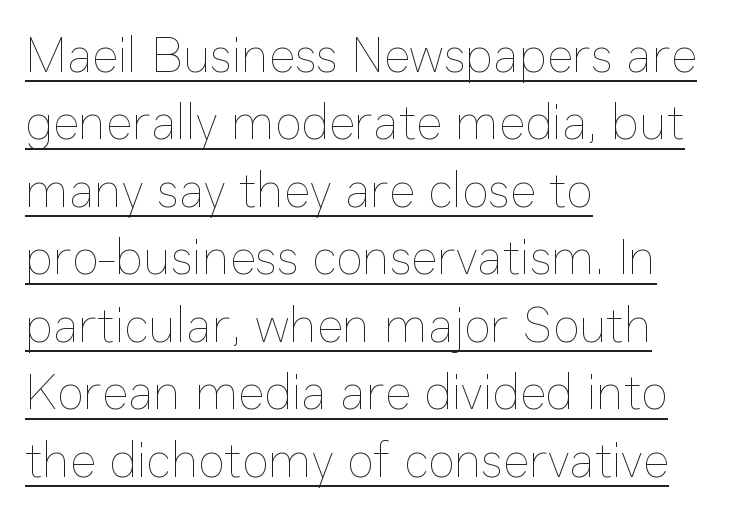
{"italic": "no", "bold": "no", "weight": "thin", "width": "normal", "stroke_contrast": "low", "x_height": "medium", "monospaced": "no", "underline": "yes", "align": "left", "line_spacing": "normal", "line_spacing_ratio": 1.35, "letter_spacing": "normal", "letter_spacing_em": 0.0, "glyph_px": 50}
